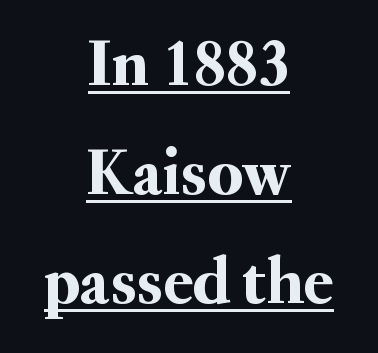
{"serif": "yes", "italic": "no", "width": "normal", "stroke_contrast": "medium", "x_height": "small", "monospaced": "no", "underline": "yes", "align": "center", "line_spacing": "normal", "line_spacing_ratio": 1.6, "letter_spacing": "normal", "letter_spacing_em": 0.0, "glyph_px": 68}
